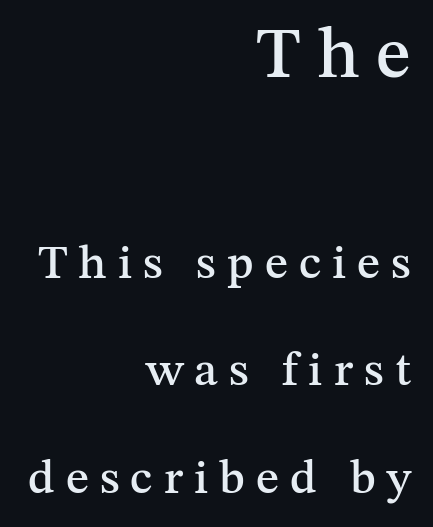
The image shows 72 px serif type, upright; set right-aligned, loose line spacing (2.24x), unusually wide letter spacing (+0.23 em), not underlined; the first (top) block is 1.5x larger; medium stroke contrast and a medium x-height.
